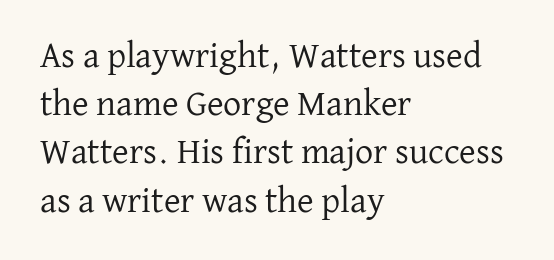
Q: Is the text bold? A: No.
Q: Is the text italic (slanted)? A: No, it is upright.
Q: Is the typeface a serif or a sans-serif typeface? A: Serif.
Q: Is the text underlined? A: No.
Q: How is the paragraph aligned? A: Left-aligned.
Q: Is the spacing between letters normal or unusually wide? A: Normal.
Q: Is the spacing between lines tight, normal or loose? A: Normal.
Q: Width (condensed, normal, or wide)? A: Normal.
Q: Stroke contrast? A: Low.
Q: x-height? A: Medium.
Q: Monospaced? A: No.
